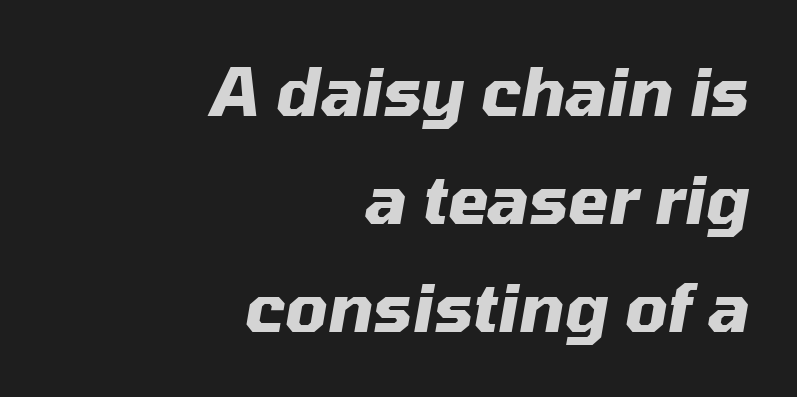
{"italic": "yes", "lean": "right", "slant_degrees": 10, "bold": "yes", "weight": "heavy", "width": "normal", "stroke_contrast": "medium", "x_height": "medium", "monospaced": "no", "underline": "no", "align": "right", "line_spacing": "normal", "line_spacing_ratio": 1.64, "letter_spacing": "normal", "letter_spacing_em": 0.0, "glyph_px": 66}
